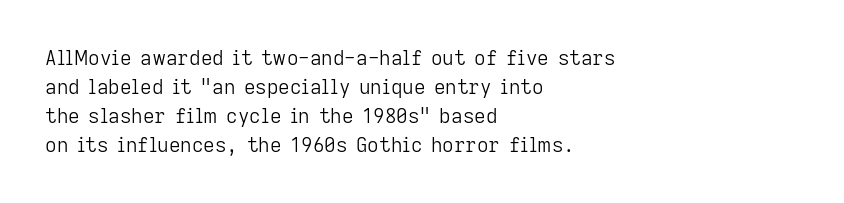
Q: Is the text bold? A: No.
Q: Is the text italic (slanted)? A: No, it is upright.
Q: Is the text underlined? A: No.
Q: How is the paragraph aligned? A: Left-aligned.
Q: Is the spacing between letters normal or unusually wide? A: Normal.
Q: Is the spacing between lines tight, normal or loose? A: Normal.
